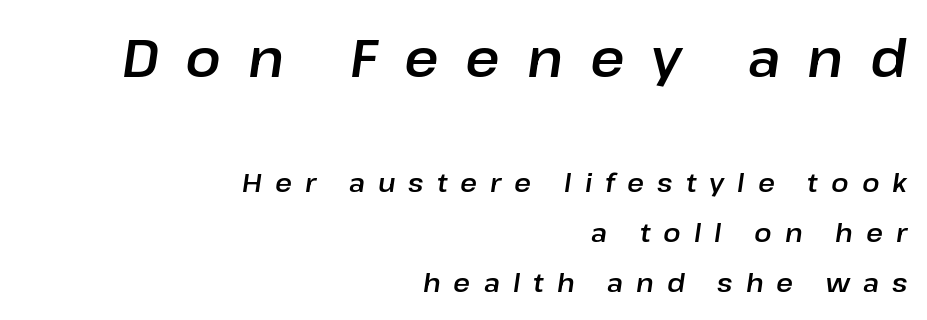
{"italic": "yes", "lean": "right", "slant_degrees": 8, "width": "normal", "stroke_contrast": "low", "x_height": "medium", "monospaced": "no", "underline": "no", "align": "right", "line_spacing": "loose", "line_spacing_ratio": 1.92, "letter_spacing": "wide", "letter_spacing_em": 0.5, "larger_block": "first", "size_ratio": 2.04, "glyph_px": 53}
